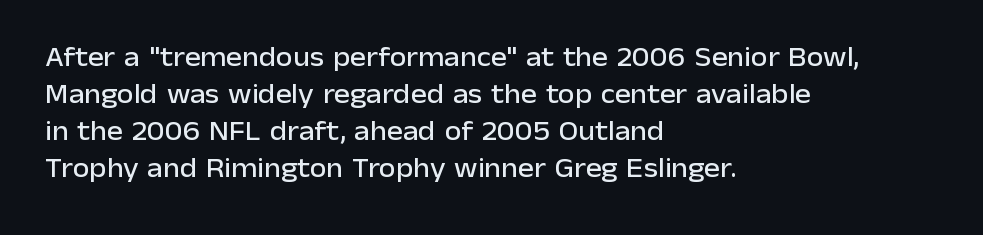
The image shows 27 px text type, upright; set left-aligned, normal line spacing (1.37x), normal letter spacing, not underlined.
